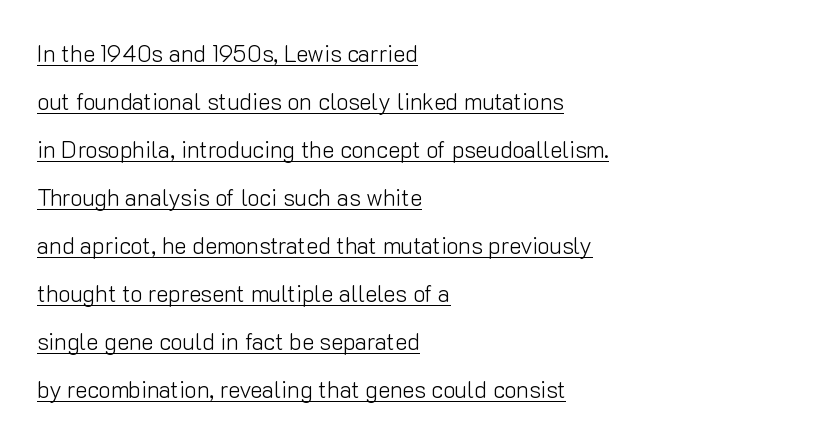
The image shows 23 px text type, upright; set left-aligned, loose line spacing (2.09x), normal letter spacing, underlined.
